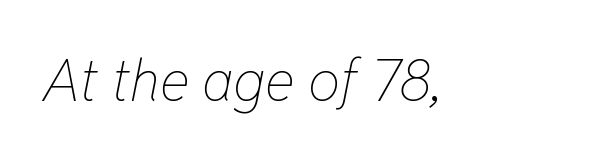
Weight class: somewhere from thin through regular. No word sits above an underline. Spacing between characters is what you'd get straight out of the box. Would a proofreader flag this as italicized? Yes.
